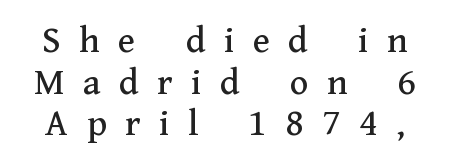
The image shows 39 px serif type, upright; set tight line spacing (1.07x), unusually wide letter spacing (+0.47 em), not underlined; medium stroke contrast and a medium x-height.
